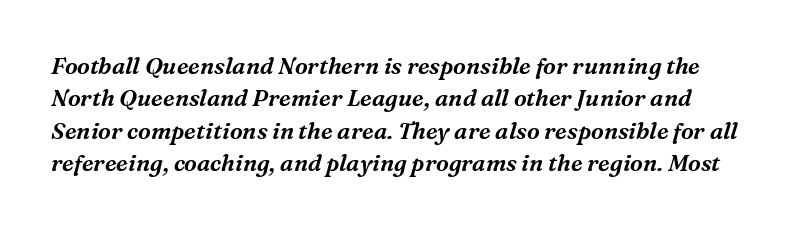
The image shows 23 px text type, italic (leaning right); set normal line spacing (1.41x), normal letter spacing, not underlined.
